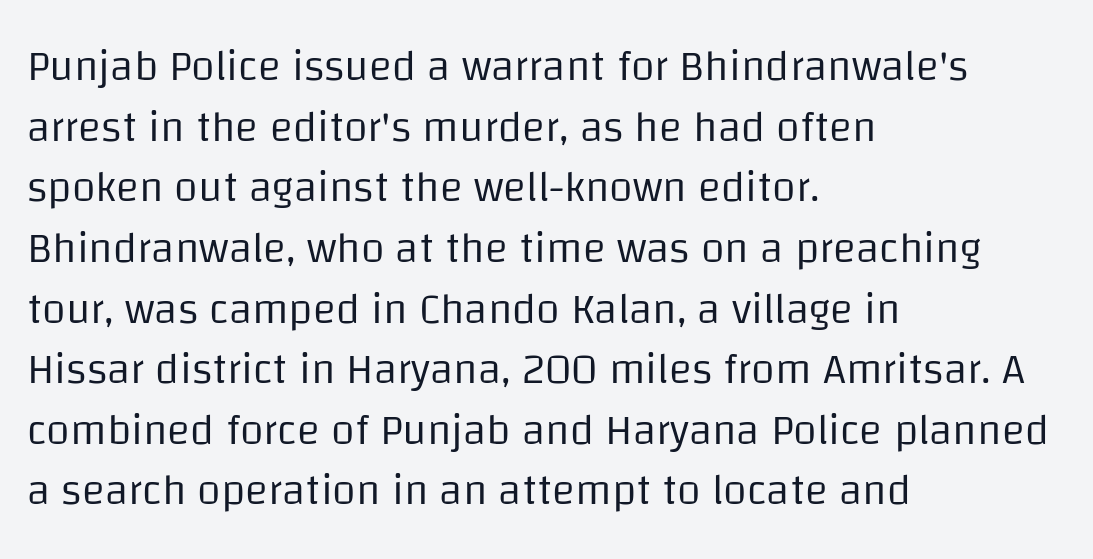
No word sits above an underline. Reading down the column, the eye jumps a familiar distance to each next line. Every character sits straight up, as roman type does. These lines are composed in type without serifs. On a weight scale, this lands at 450 or below. The passage shown has conventional tracking throughout.
